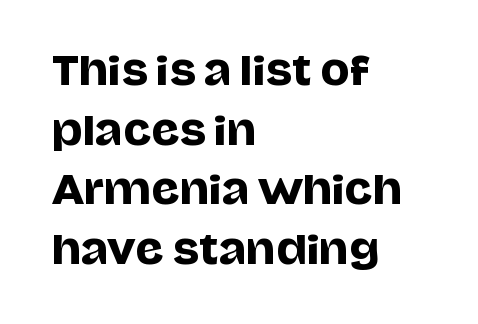
In terms of leading, this rendering sits right in the middle. Do the characters align in a grid? No, the font is proportional. The axis of the letterforms is exactly vertical. The type family on display is of the sans-serif kind. Descenders are the only things crossing below the line.
